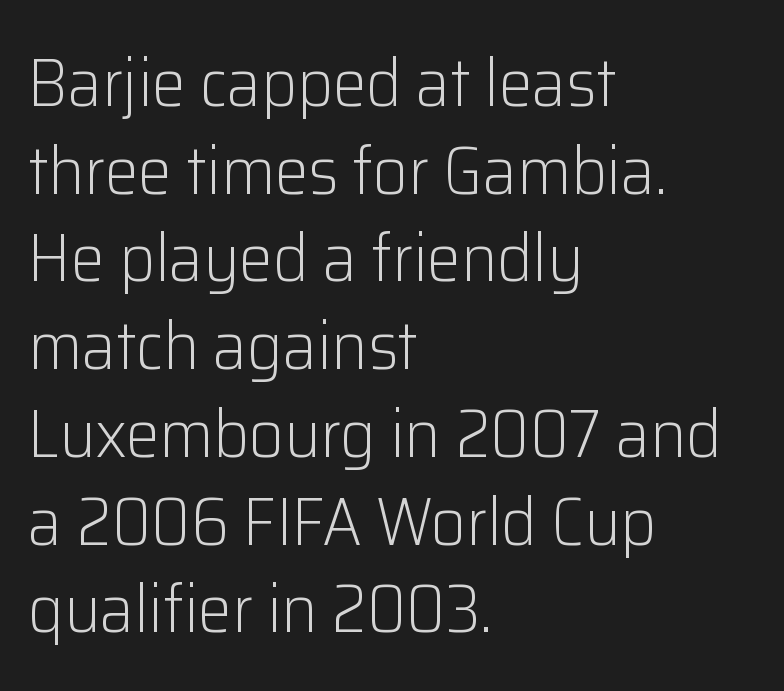
Q: Is the text bold? A: No.
Q: Is the text italic (slanted)? A: No, it is upright.
Q: Is the typeface a serif or a sans-serif typeface? A: Sans-serif.
Q: Is the text underlined? A: No.
Q: How is the paragraph aligned? A: Left-aligned.
Q: Is the spacing between letters normal or unusually wide? A: Normal.
Q: Is the spacing between lines tight, normal or loose? A: Normal.
Q: Width (condensed, normal, or wide)? A: Normal.
Q: Stroke contrast? A: Low.
Q: x-height? A: Medium.
Q: Monospaced? A: No.
